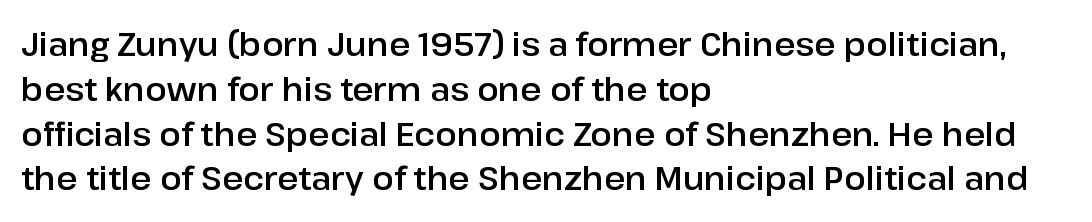
Q: Is the text italic (slanted)? A: No, it is upright.
Q: Is the typeface a serif or a sans-serif typeface? A: Sans-serif.
Q: Is the text underlined? A: No.
Q: How is the paragraph aligned? A: Left-aligned.
Q: Is the spacing between letters normal or unusually wide? A: Normal.
Q: Is the spacing between lines tight, normal or loose? A: Normal.
Q: Width (condensed, normal, or wide)? A: Normal.
Q: Stroke contrast? A: Low.
Q: x-height? A: Medium.
Q: Monospaced? A: No.
